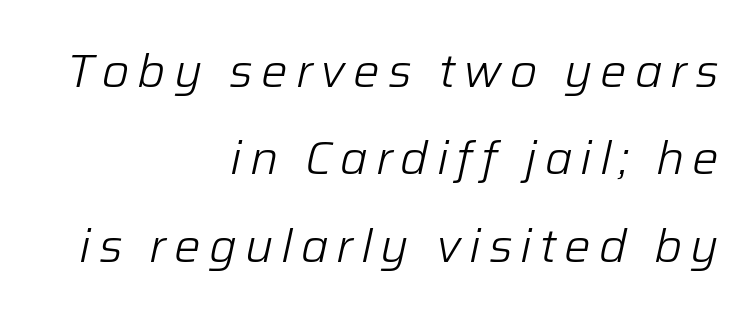
The image shows 47 px light type, italic (leaning right); set right-aligned, line spacing 1.86x, not underlined; low stroke contrast and a medium x-height.
